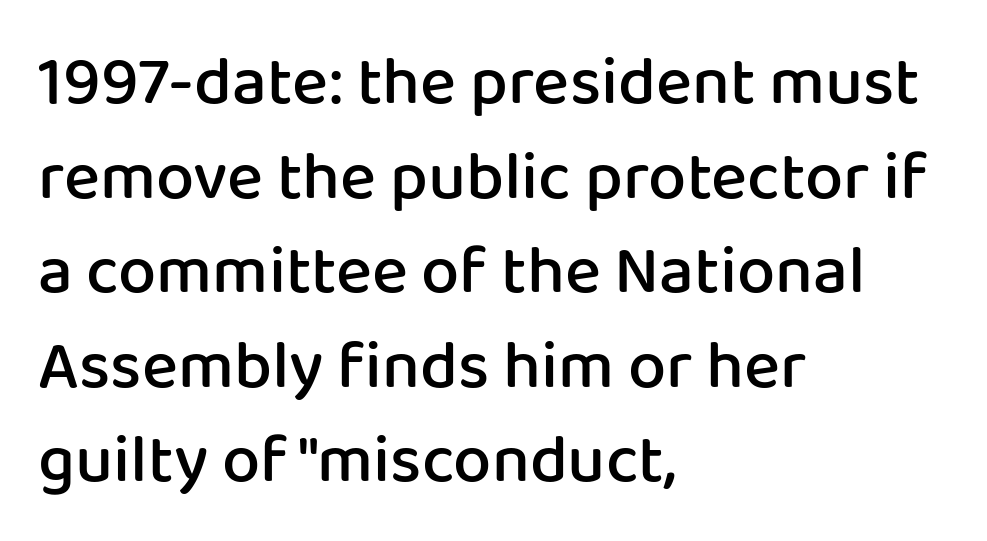
Teacher's note: observe the even left margin — that is flush-left alignment. The baseline area is clear. One glance says typical: line gaps are just what's usual. This rendering leaves character spacing at its baseline value.
